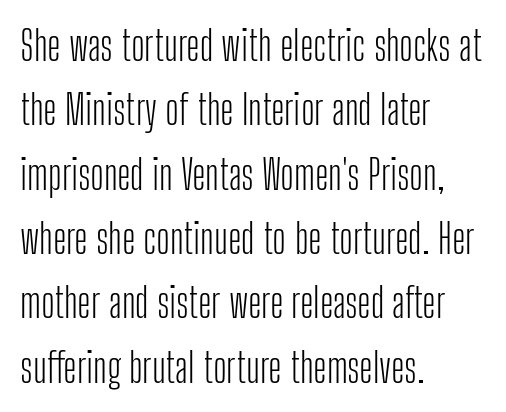
{"serif": "no", "italic": "no", "bold": "no", "weight": "light", "width": "condensed", "stroke_contrast": "low", "x_height": "medium", "monospaced": "no", "underline": "no", "align": "left", "line_spacing": "normal", "line_spacing_ratio": 1.57, "letter_spacing": "normal", "letter_spacing_em": 0.0, "glyph_px": 41}
